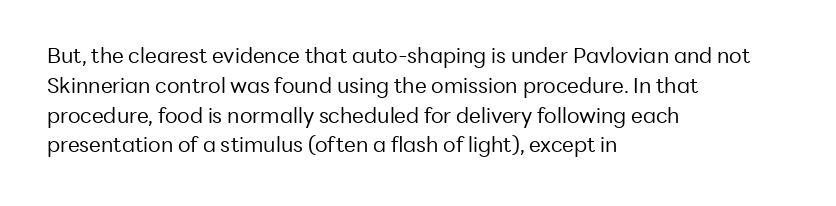
The image shows 21 px text type, upright; set left-aligned, normal line spacing (1.42x), normal letter spacing, not underlined.
